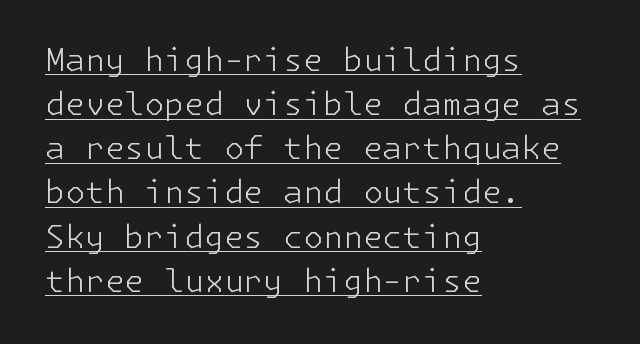
The typeface chosen for these lines omits serifs. Stroke mass is kept to a normal reading level or below. Horizontally, the lines are justified to the leading edge only. In terms of letterspacing, this is plain default setting. Each new line begins a customary step beneath the previous one. The typography opts for an upright posture over an oblique one.
